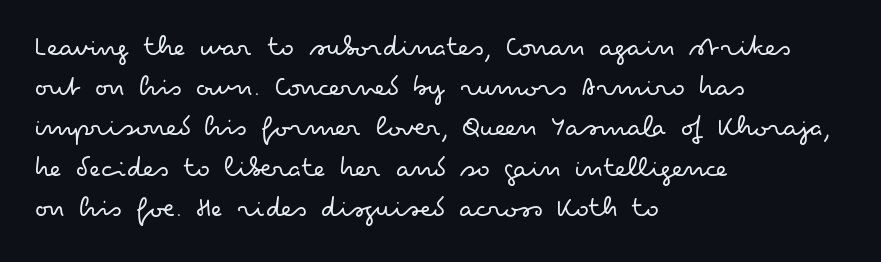
The image shows 30 px light, wide sans-serif type, upright; set left-aligned, normal line spacing (1.34x), normal letter spacing, not underlined; low stroke contrast and a small x-height.
